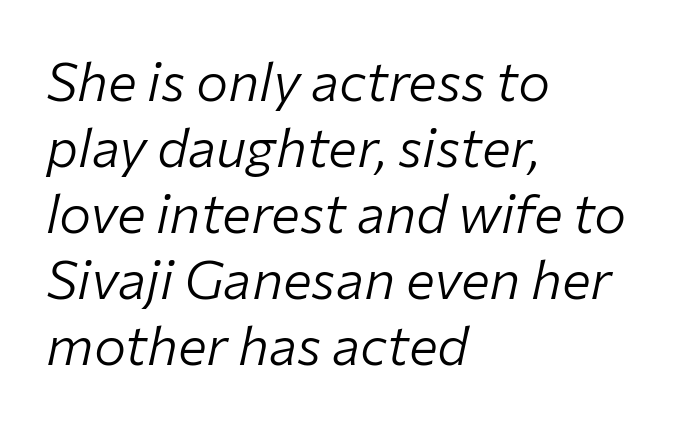
Between one letter and the next there's only the usual sliver of space. Is the type slanted? Yes — the strokes lean at a clear angle. The foot of each line stays bare and open. Character widths vary here, with narrow letters taking less room than wide ones. All the whitespace from short lines collects on the right. The characters are drawn with everyday or finer stroke widths.
